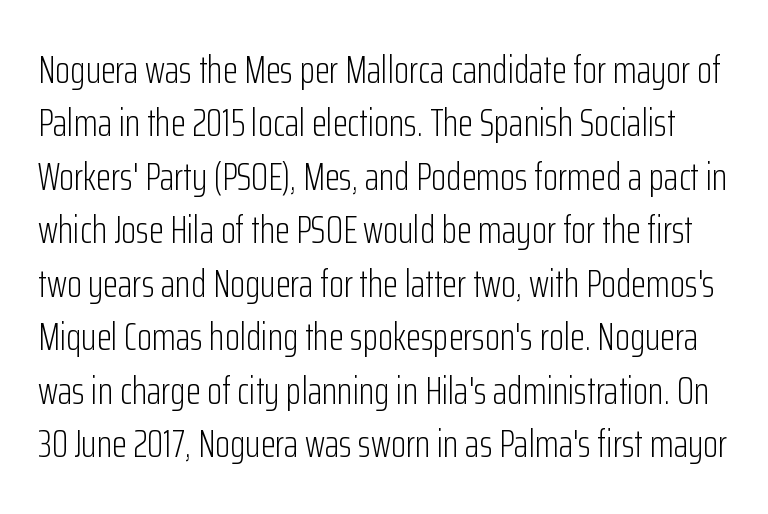
The face used here is proportionally spaced, like ordinary book or web type. Does the lettering tilt? It doesn't — this is upright. The foot of each line stays bare and open. Standard letterfit; no display-style spreading of the glyphs.
